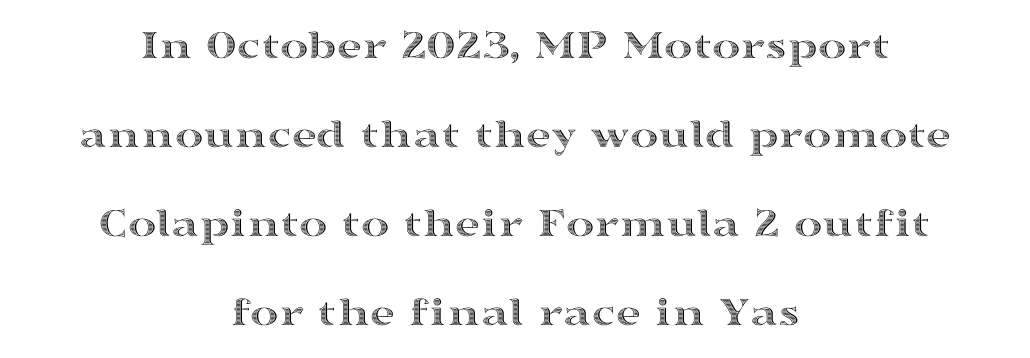
The face used here is proportionally spaced, like ordinary book or web type. Rows of type keep a wide berth in the vertical direction. Designer's note — italics off, roman on. Characters follow at the spacing the type designer built in. Neither beginnings nor endings align; midpoints do. The strip under each line holds only bare page.
